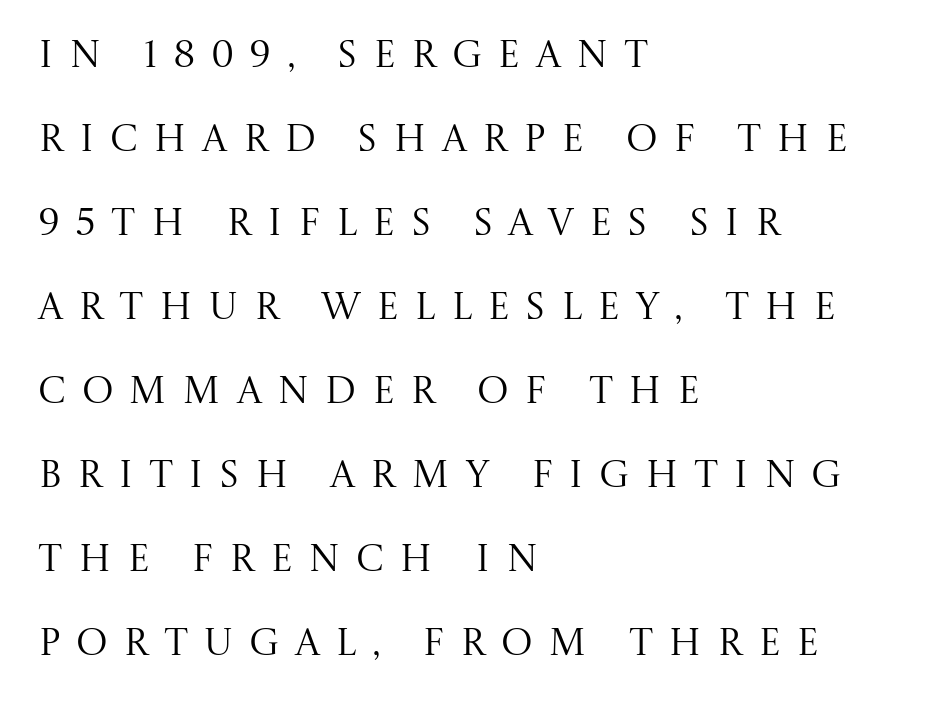
Q: Is the text bold? A: No.
Q: Is the text italic (slanted)? A: No, it is upright.
Q: Is the typeface a serif or a sans-serif typeface? A: Serif.
Q: Is the text underlined? A: No.
Q: How is the paragraph aligned? A: Left-aligned.
Q: Is the spacing between letters normal or unusually wide? A: Unusually wide.
Q: Is the spacing between lines tight, normal or loose? A: Loose.
Q: Width (condensed, normal, or wide)? A: Normal.
Q: Stroke contrast? A: Medium.
Q: x-height? A: Large.
Q: Monospaced? A: No.
